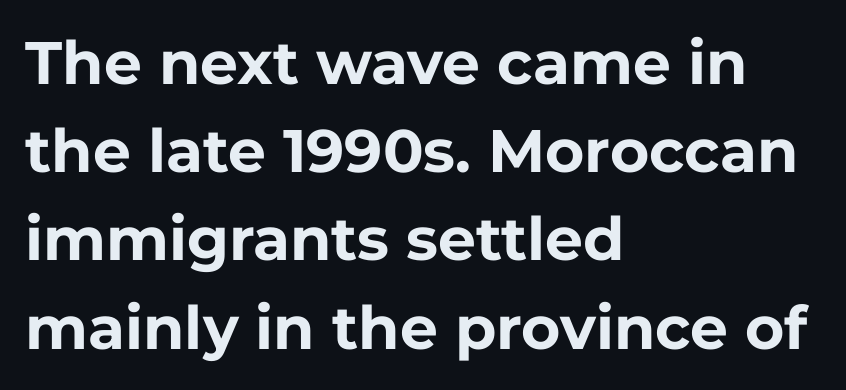
The image shows 60 px bold sans-serif type, upright; set left-aligned, normal line spacing (1.47x), normal letter spacing, not underlined; low stroke contrast and a medium x-height.
